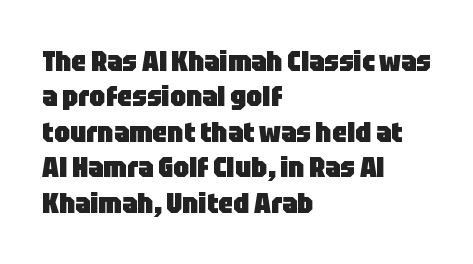
Q: Is the text bold? A: Yes.
Q: Is the text italic (slanted)? A: No, it is upright.
Q: Is the typeface a serif or a sans-serif typeface? A: Sans-serif.
Q: Is the text underlined? A: No.
Q: How is the paragraph aligned? A: Left-aligned.
Q: Is the spacing between letters normal or unusually wide? A: Normal.
Q: Width (condensed, normal, or wide)? A: Condensed.
Q: Stroke contrast? A: Low.
Q: x-height? A: Large.
Q: Monospaced? A: No.
